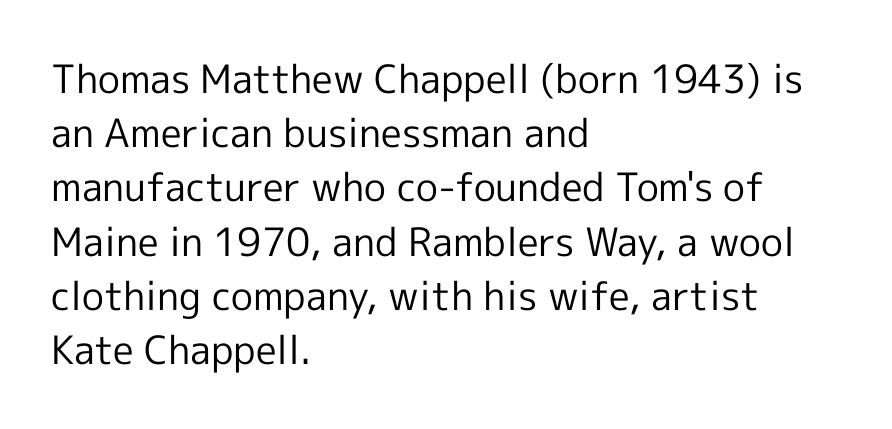
Character widths vary here, with narrow letters taking less room than wide ones. Compared with typical body copy, the letter spacing here is the same. Line beginnings align vertically; line endings do not. No chunkiness to these letters — they're not bold. Rows of type keep a routine distance in the vertical direction. Check under the words: just untouched page.
